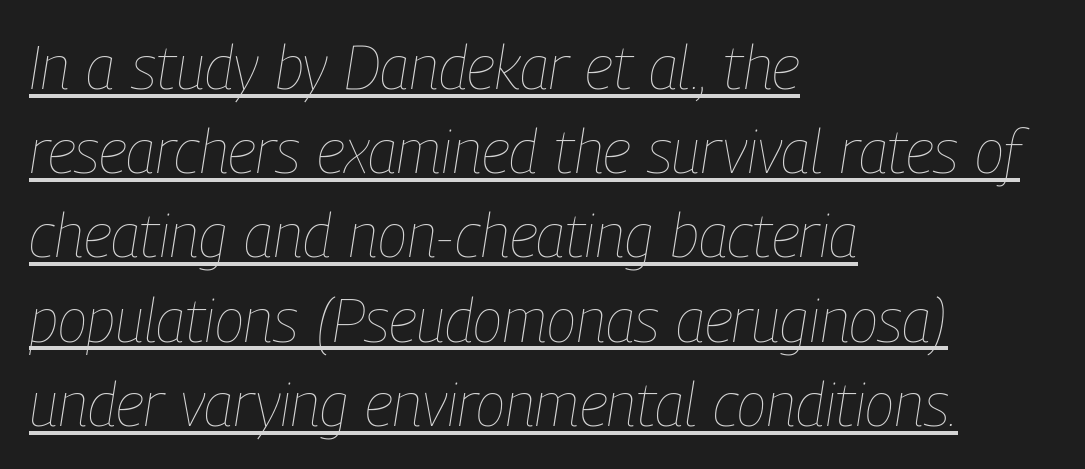
Q: Is the text bold? A: No.
Q: Is the text italic (slanted)? A: Yes, it leans right by about 9 degrees.
Q: Is the text underlined? A: Yes.
Q: How is the paragraph aligned? A: Left-aligned.
Q: Is the spacing between letters normal or unusually wide? A: Normal.
Q: Is the spacing between lines tight, normal or loose? A: Normal.
Q: Width (condensed, normal, or wide)? A: Condensed.
Q: Stroke contrast? A: Low.
Q: x-height? A: Medium.
Q: Monospaced? A: No.
